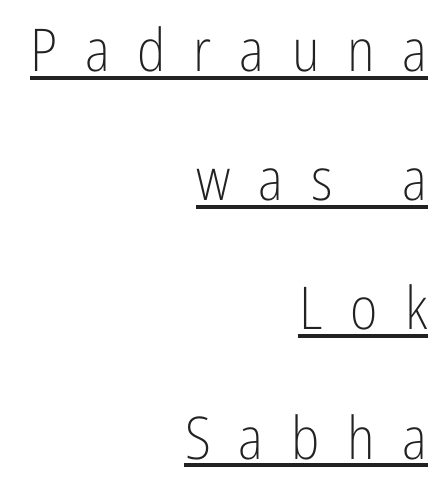
Q: Is the text bold? A: No.
Q: Is the text italic (slanted)? A: No, it is upright.
Q: Is the typeface a serif or a sans-serif typeface? A: Sans-serif.
Q: Is the text underlined? A: Yes.
Q: How is the paragraph aligned? A: Right-aligned.
Q: Is the spacing between letters normal or unusually wide? A: Unusually wide.
Q: Is the spacing between lines tight, normal or loose? A: Loose.
Q: Width (condensed, normal, or wide)? A: Condensed.
Q: Stroke contrast? A: Low.
Q: x-height? A: Medium.
Q: Monospaced? A: No.
